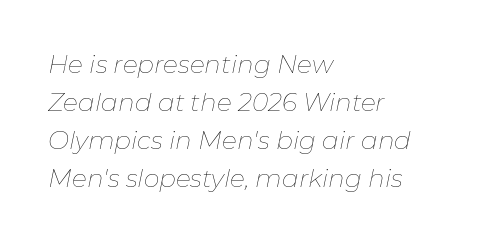
The image shows 25 px text type, italic (leaning right); set left-aligned, normal line spacing (1.52x), normal letter spacing, not underlined.
